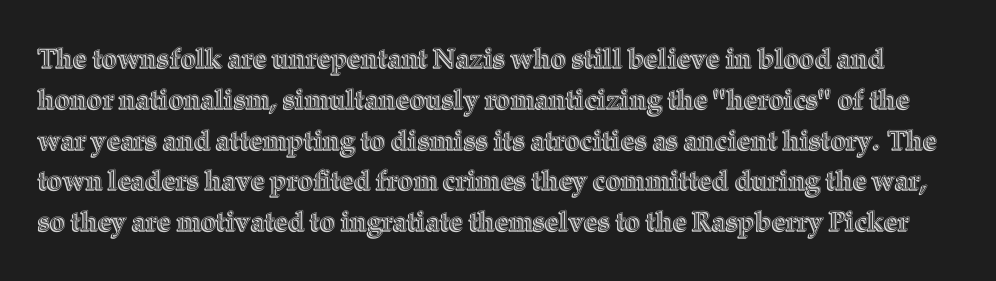
These lines keep a tight, regular rhythm from letter to letter. Lines of text with bare space underneath. When letters stand straight like this, we call the style roman or upright. Interline gaps are of average width in this sample.
